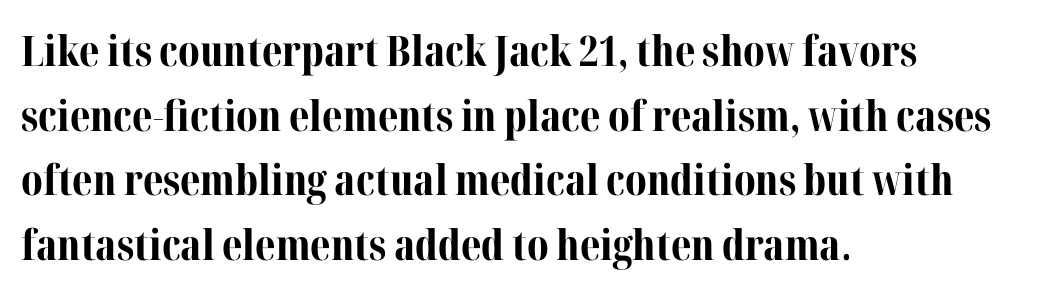
In terms of letterform style, serifs are clearly present. Is the type bold? Yes — the strokes are clearly thick and heavy. Is this a fixed-width face? No — the glyphs have proportional, varying widths. Posture: vertical.
